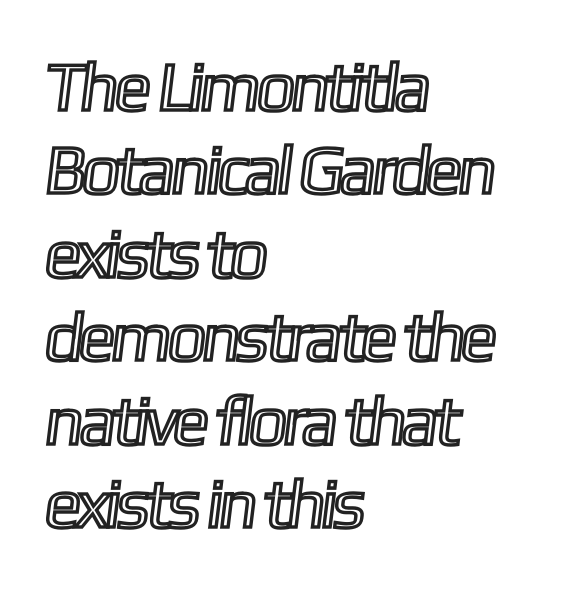
{"width": "condensed", "x_height": "medium", "monospaced": "no", "underline": "no", "align": "left", "line_spacing_ratio": 1.21, "letter_spacing": "normal", "letter_spacing_em": 0.0, "glyph_px": 69}
